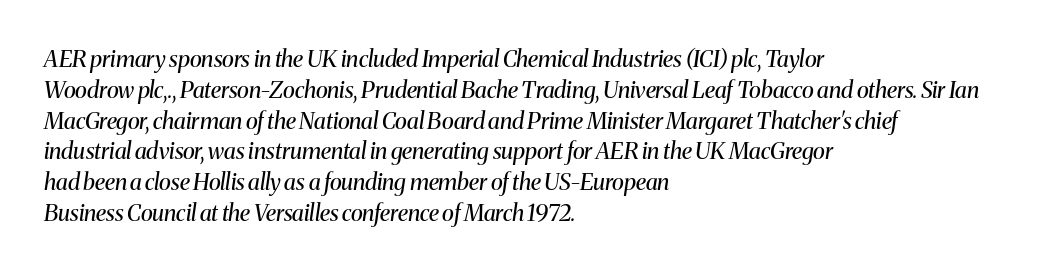
Only glyphs here, with clear space below each row. Compared with typical paragraphs, the rows here are spaced about the same. How are the letters spaced? Ordinarily, with no added tracking. Alignment: flush left. On a weight scale, this lands at 450 or below. An italicized treatment has been applied to the whole sample.
